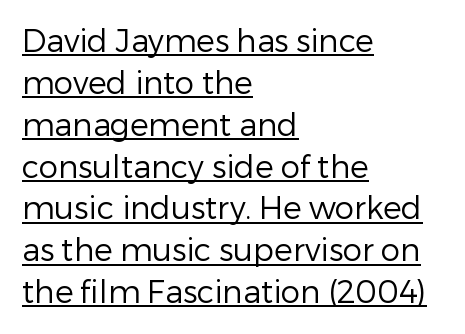
The compositor pushed each line to the left boundary. Weight: regular or lighter. The string is rendered with underlining switched on. Unlike italic type, these characters show no tilt at all.
